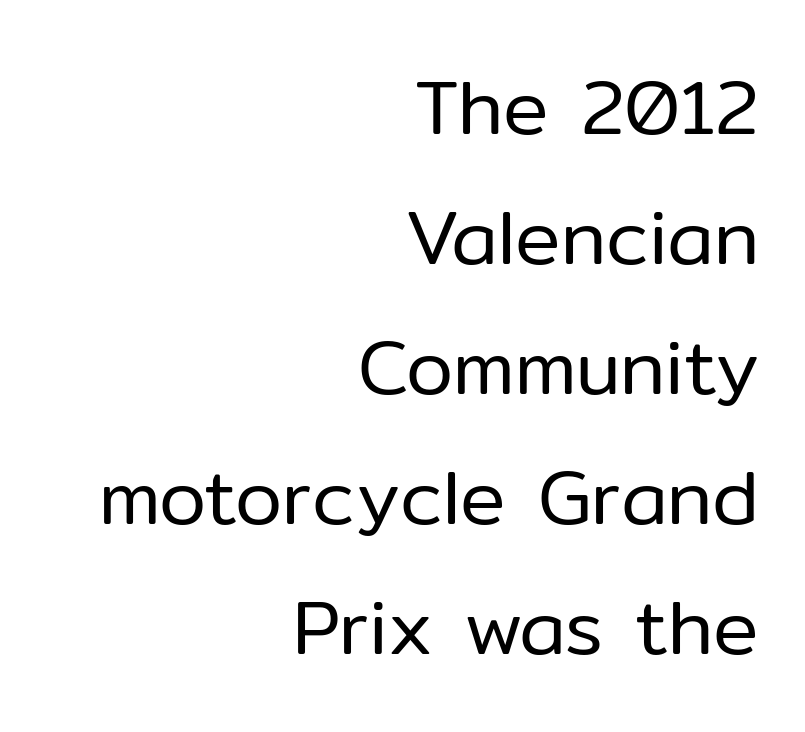
This rendering leaves character spacing at its baseline value. The gap between lines stays unmarked. Line ends are locked; line starts wander. Each letter keeps its own natural width here, so spacing adapts to shape. Serif or sans? Sans — the stroke terminals are bare. Heft: none added — not bold.
